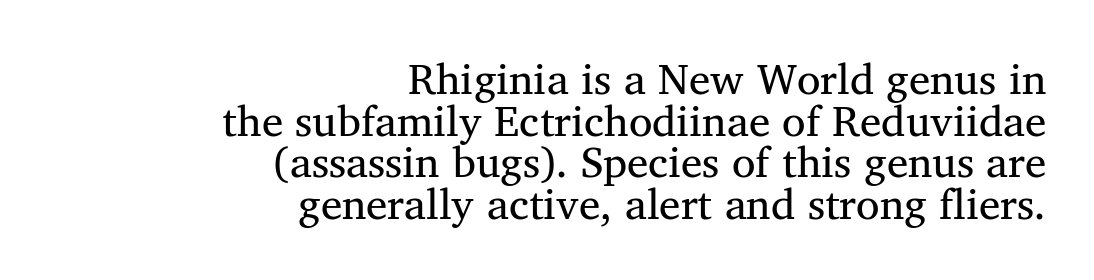
A typesetter would call this proportional, since set widths differ per character. Look at the tracking — it's just the regular setting, nothing added. Interline gaps are noticeably narrow in this sample. Does the lettering tilt? It doesn't — this is upright. The rendering anchors every line to the right-hand side.
